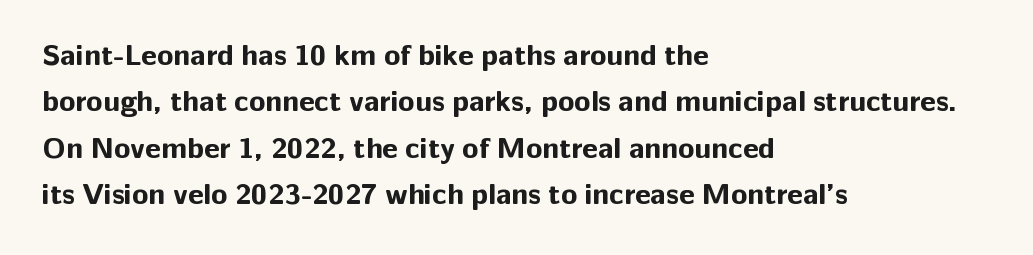
{"serif": "no", "italic": "no", "bold": "yes", "weight": "bold", "width": "normal", "stroke_contrast": "low", "x_height": "medium", "monospaced": "no", "underline": "no", "align": "left", "line_spacing": "normal", "line_spacing_ratio": 1.55, "letter_spacing": "normal", "letter_spacing_em": 0.0, "glyph_px": 30}
